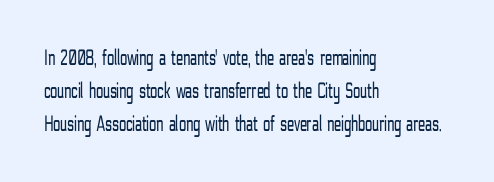
Q: Is the text bold? A: No.
Q: Is the text italic (slanted)? A: No, it is upright.
Q: Is the text underlined? A: No.
Q: How is the paragraph aligned? A: Left-aligned.
Q: Is the spacing between letters normal or unusually wide? A: Normal.
Q: Is the spacing between lines tight, normal or loose? A: Normal.
